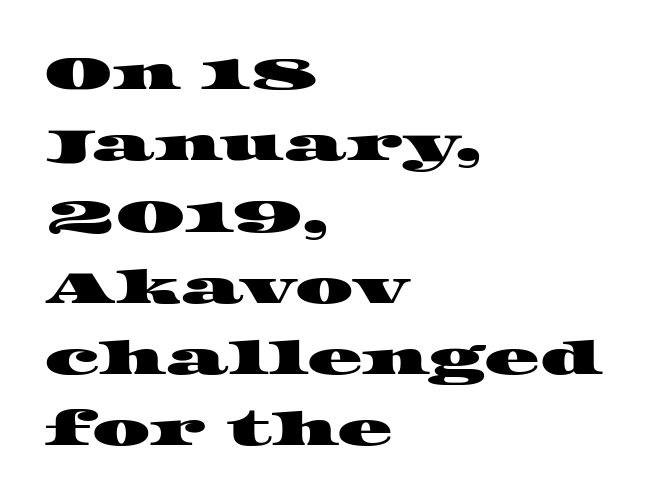
{"serif": "yes", "width": "wide", "stroke_contrast": "high", "x_height": "large", "monospaced": "no", "underline": "no", "align": "left", "line_spacing": "normal", "line_spacing_ratio": 1.55, "letter_spacing": "normal", "letter_spacing_em": 0.0, "glyph_px": 46}
